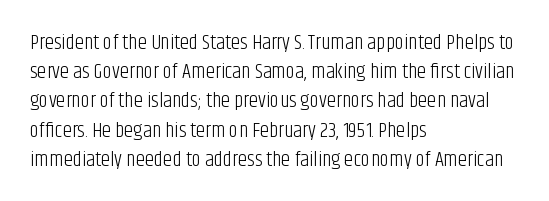
The image shows 21 px text type, upright; set left-aligned, normal line spacing (1.39x), normal letter spacing, not underlined.
